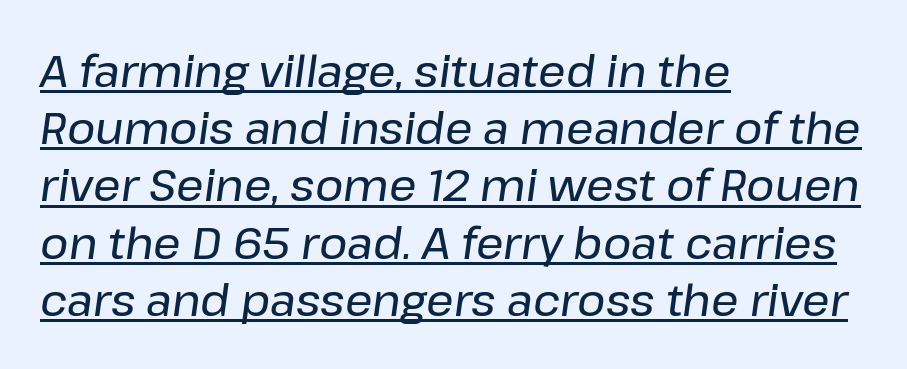
Nothing unusual about the tracking: characters are spaced as the font intends. Designer's note — italics engaged. A continuous stroke trails under the words, as in a hyperlink. Compared with typical paragraphs, the rows here are spaced about the same. Notice how the passage keeps a crisp vertical edge on the left only.
